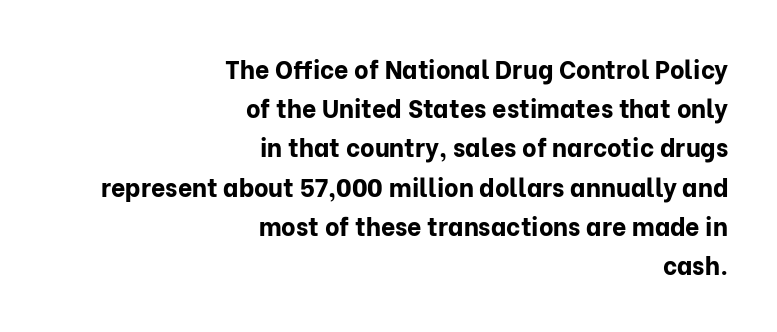
Q: Is the text bold? A: Yes.
Q: Is the text italic (slanted)? A: No, it is upright.
Q: Is the text underlined? A: No.
Q: How is the paragraph aligned? A: Right-aligned.
Q: Is the spacing between letters normal or unusually wide? A: Normal.
Q: Is the spacing between lines tight, normal or loose? A: Normal.
